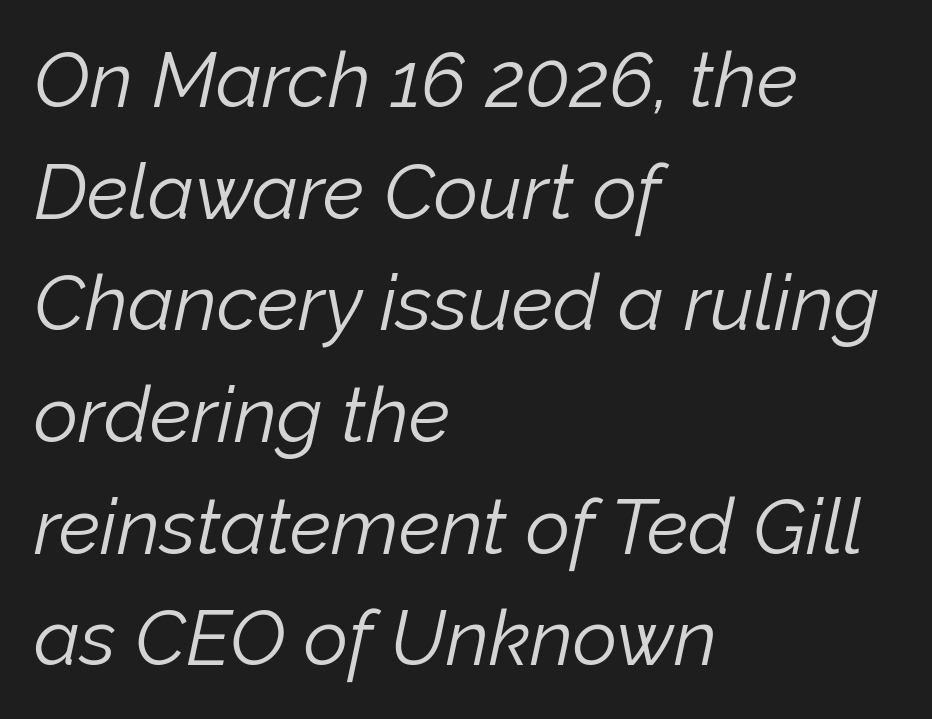
Q: Is the text bold? A: No.
Q: Is the text italic (slanted)? A: Yes, it leans right by about 12 degrees.
Q: Is the text underlined? A: No.
Q: How is the paragraph aligned? A: Left-aligned.
Q: Is the spacing between letters normal or unusually wide? A: Normal.
Q: Is the spacing between lines tight, normal or loose? A: Normal.
Q: Width (condensed, normal, or wide)? A: Normal.
Q: Stroke contrast? A: Low.
Q: x-height? A: Medium.
Q: Monospaced? A: No.
